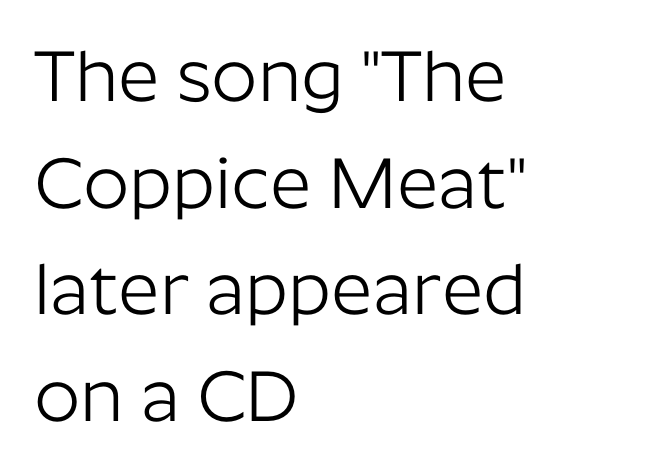
The image shows 72 px light sans-serif type, upright; set left-aligned, normal line spacing (1.48x), normal letter spacing, not underlined; low stroke contrast and a medium x-height.
